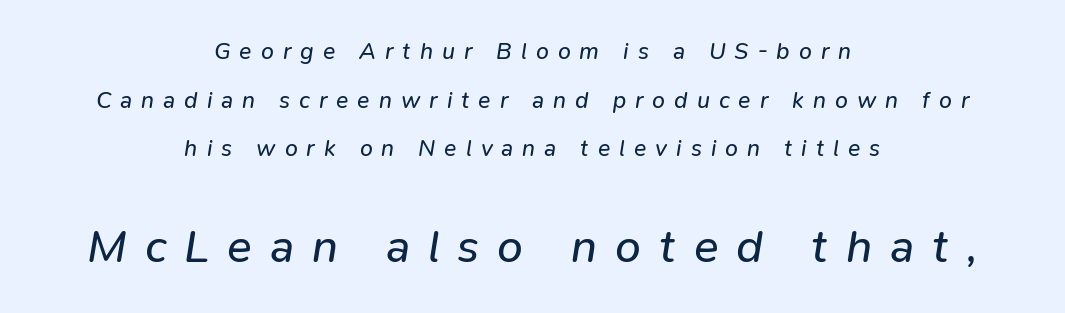
The cut favours lightness, reaching ordinary text weight at its darkest. Observe the lean: these are italic letterforms. No word sits above an underline. Is the letter spacing exaggerated? Yes — the characters are pushed far apart. In this sample the second text group is rendered at the bigger scale. Visually the block forms a symmetrical silhouette, jagged on both flanks.
